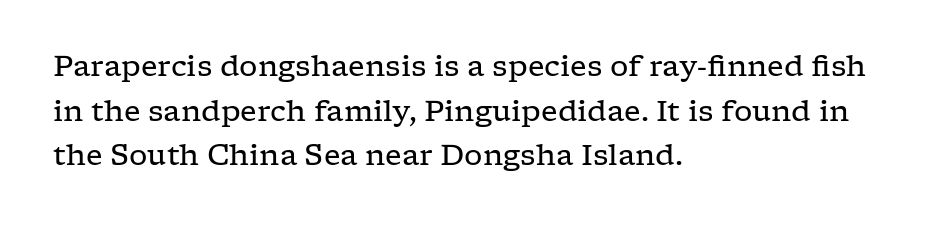
Q: Is the text bold? A: No.
Q: Is the text italic (slanted)? A: No, it is upright.
Q: Is the typeface a serif or a sans-serif typeface? A: Serif.
Q: Is the text underlined? A: No.
Q: How is the paragraph aligned? A: Left-aligned.
Q: Is the spacing between letters normal or unusually wide? A: Normal.
Q: Is the spacing between lines tight, normal or loose? A: Normal.
Q: Width (condensed, normal, or wide)? A: Wide.
Q: Stroke contrast? A: Low.
Q: x-height? A: Medium.
Q: Monospaced? A: No.
